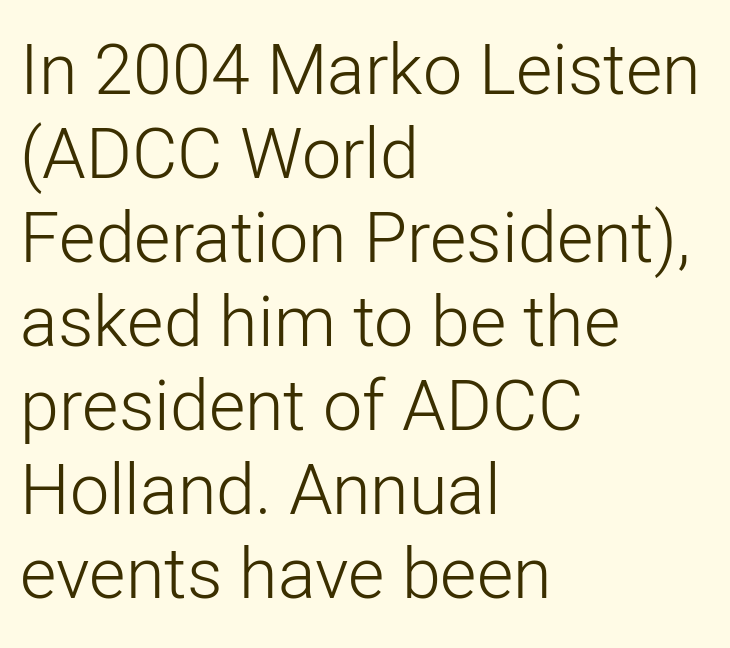
It's the straight-up-and-down kind of type. In terms of letterform style, serifs are entirely absent. Alignment: flush left. Ink coverage per letter is moderate at most. Characters follow at the spacing the type designer built in.
